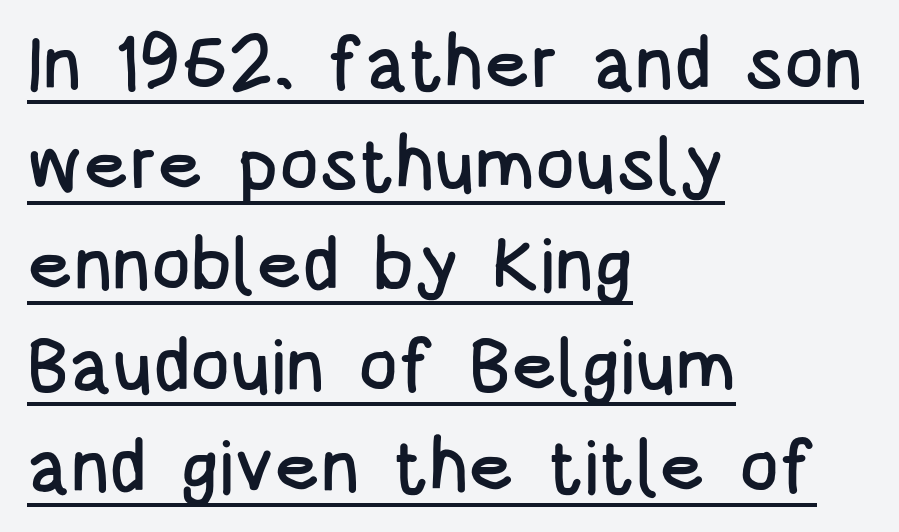
Q: Is the text italic (slanted)? A: No, it is upright.
Q: Is the typeface a serif or a sans-serif typeface? A: Sans-serif.
Q: Is the text underlined? A: Yes.
Q: How is the paragraph aligned? A: Left-aligned.
Q: Is the spacing between letters normal or unusually wide? A: Normal.
Q: Is the spacing between lines tight, normal or loose? A: Normal.
Q: Width (condensed, normal, or wide)? A: Condensed.
Q: Stroke contrast? A: Low.
Q: x-height? A: Large.
Q: Monospaced? A: No.
